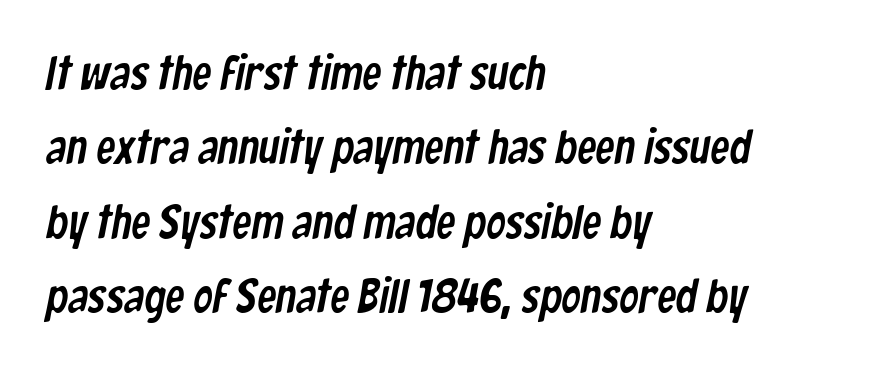
The image shows 48 px condensed sans-serif type; set left-aligned, normal line spacing (1.55x), normal letter spacing, not underlined; low stroke contrast and a medium x-height.
